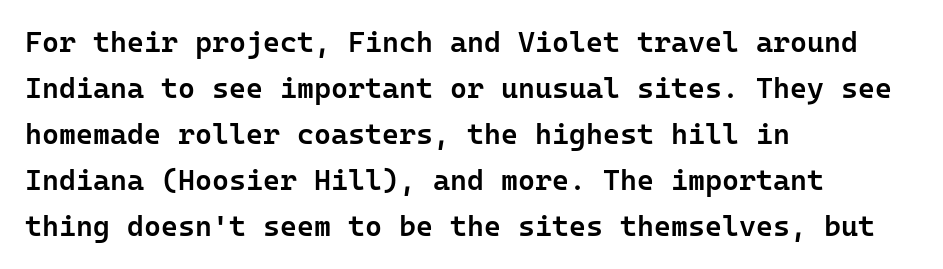
The image shows 29 px semibold sans-serif type, upright, monospaced; set left-aligned, normal line spacing (1.59x), normal letter spacing, not underlined; low stroke contrast and a medium x-height.
